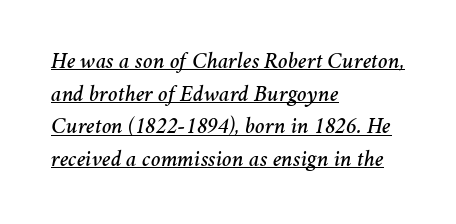
The image shows 23 px text type, italic (leaning right); set left-aligned, normal line spacing (1.42x), normal letter spacing, underlined.
